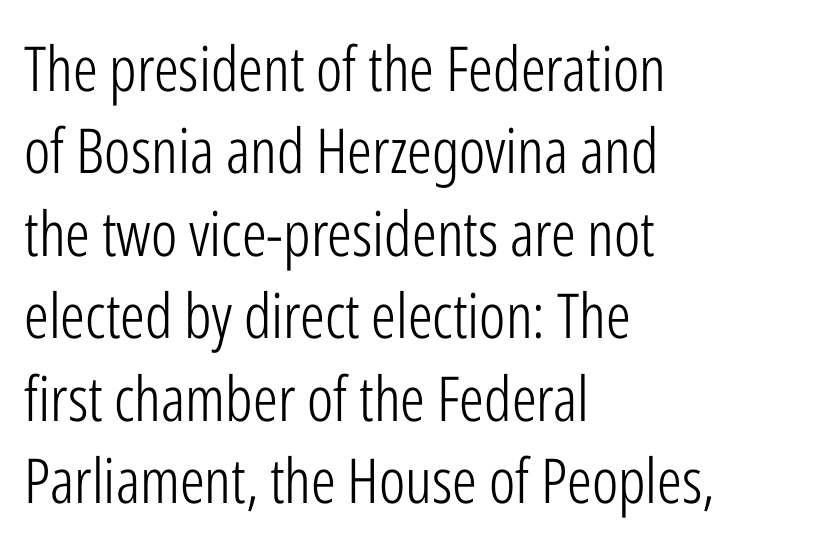
Q: Is the text bold? A: No.
Q: Is the text italic (slanted)? A: No, it is upright.
Q: Is the typeface a serif or a sans-serif typeface? A: Sans-serif.
Q: Is the text underlined? A: No.
Q: How is the paragraph aligned? A: Left-aligned.
Q: Is the spacing between letters normal or unusually wide? A: Normal.
Q: Is the spacing between lines tight, normal or loose? A: Normal.
Q: Width (condensed, normal, or wide)? A: Condensed.
Q: Stroke contrast? A: Low.
Q: x-height? A: Medium.
Q: Monospaced? A: No.
